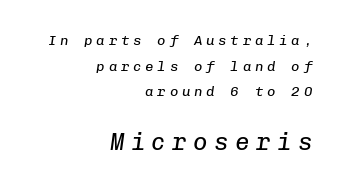
Reading down the block, your eye finds every line finishing at a fixed right position. Display-style spreading of the glyphs; the letterfit is very open. Characters are canted at an angle relative to the baseline's perpendicular. Top chunk: small. Bottom chunk: large. No word sits above an underline.
